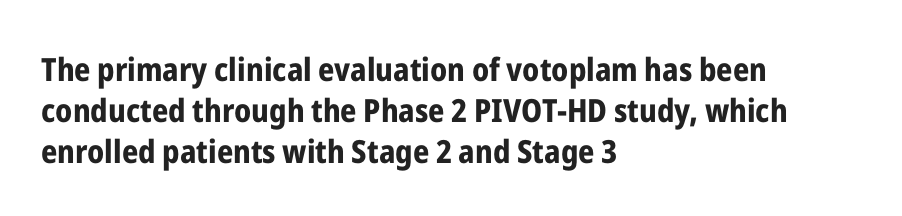
Q: Is the text bold? A: Yes.
Q: Is the text italic (slanted)? A: No, it is upright.
Q: Is the typeface a serif or a sans-serif typeface? A: Sans-serif.
Q: Is the text underlined? A: No.
Q: How is the paragraph aligned? A: Left-aligned.
Q: Is the spacing between letters normal or unusually wide? A: Normal.
Q: Is the spacing between lines tight, normal or loose? A: Normal.
Q: Width (condensed, normal, or wide)? A: Condensed.
Q: Stroke contrast? A: Low.
Q: x-height? A: Medium.
Q: Monospaced? A: No.
